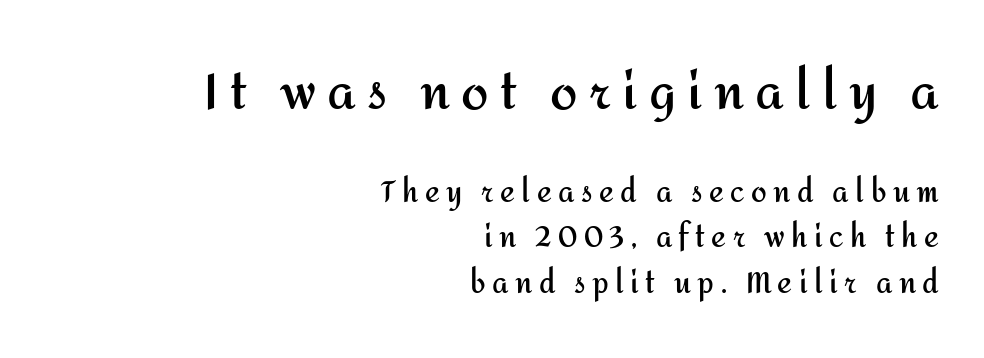
Q: Is the text bold? A: Yes.
Q: Is the text italic (slanted)? A: No, it is upright.
Q: Is the typeface a serif or a sans-serif typeface? A: Sans-serif.
Q: Is the text underlined? A: No.
Q: How is the paragraph aligned? A: Right-aligned.
Q: Is the spacing between letters normal or unusually wide? A: Unusually wide.
Q: Is the spacing between lines tight, normal or loose? A: Normal.
Q: Which block of text is set in a larger size, the first (top) or the second (bottom)? A: The first (top) one.
Q: Width (condensed, normal, or wide)? A: Normal.
Q: Stroke contrast? A: Medium.
Q: x-height? A: Medium.
Q: Monospaced? A: No.
